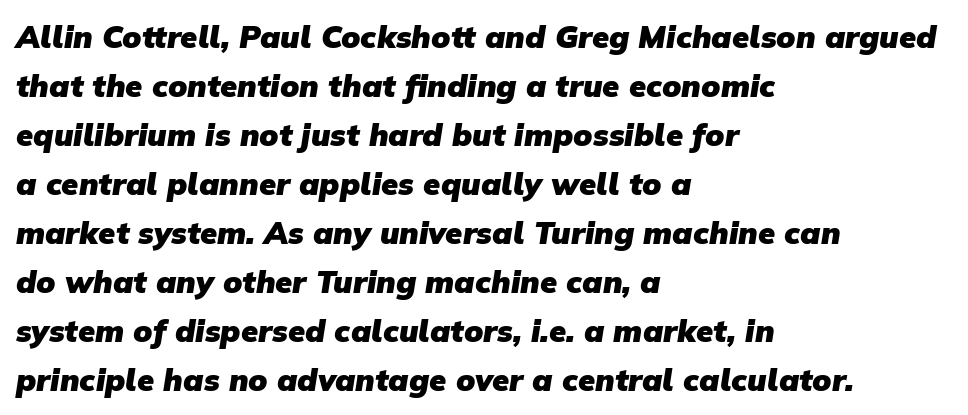
The image shows 31 px heavy sans-serif type; set left-aligned, normal line spacing (1.58x), normal letter spacing, not underlined; low stroke contrast and a medium x-height.
